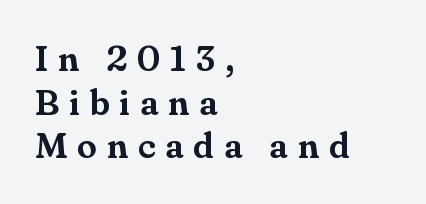
Every character sits straight up, as roman type does. Proportional: the letters do not fall into vertical columns. Old-style or modern, the face here clearly has serifs. A classic flush-left, rag-right setting is used for this passage. Someone cranked the tracking dial way up on this one. The zone under the glyphs is completely vacant.
